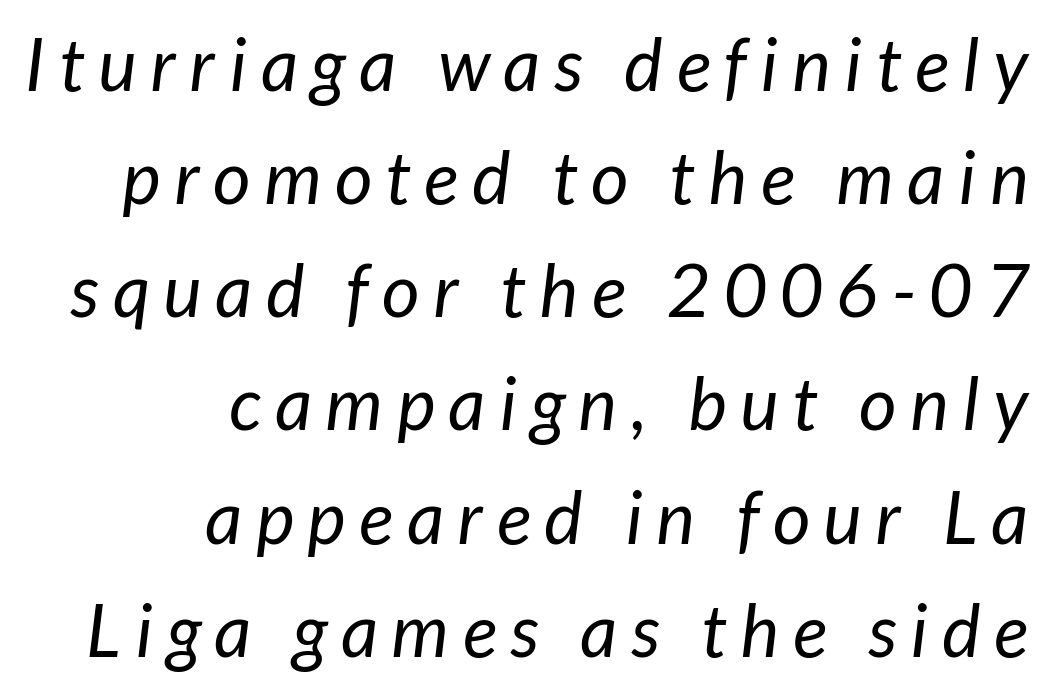
Q: Is the text bold? A: No.
Q: Is the typeface a serif or a sans-serif typeface? A: Sans-serif.
Q: Is the text underlined? A: No.
Q: How is the paragraph aligned? A: Right-aligned.
Q: Is the spacing between lines tight, normal or loose? A: Normal.
Q: Width (condensed, normal, or wide)? A: Normal.
Q: Stroke contrast? A: Low.
Q: x-height? A: Medium.
Q: Monospaced? A: No.
